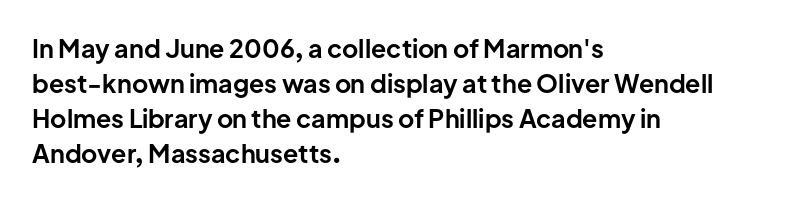
{"italic": "no", "bold": "yes", "underline": "no", "align": "left", "line_spacing": "normal", "line_spacing_ratio": 1.4, "letter_spacing": "normal", "letter_spacing_em": 0.0, "glyph_px": 25}
